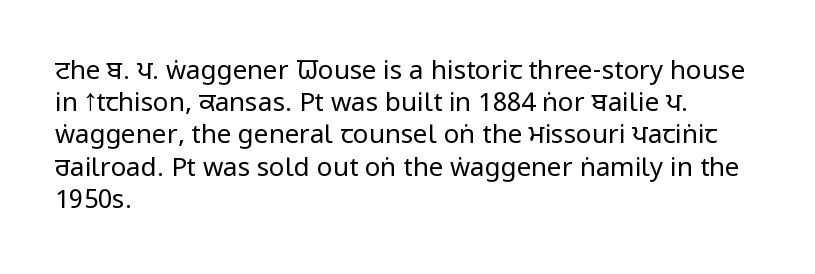
The image shows 26 px text type, upright; set left-aligned, line spacing 1.24x, normal letter spacing, not underlined.
